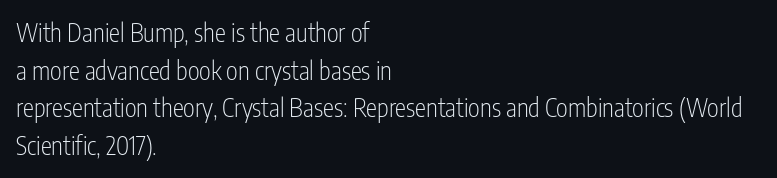
The face used here is rendered with its standard letterfit. Just letters on the line, the space beneath them empty. Caption: face not bold, strokes unweighted. Line spacing here is normal.
